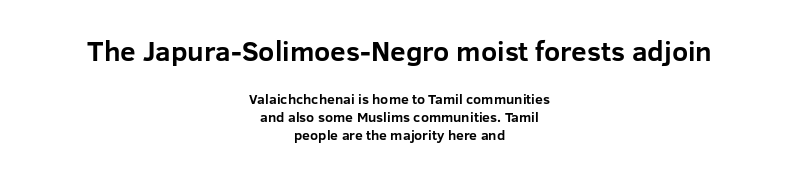
The face used here is proportionally spaced, like ordinary book or web type. Font category for this specimen: sans-serif. What stands out about the letter spacing? Nothing — it is the standard amount. The rendering uses a bold face; every stroke is thick and dark.
